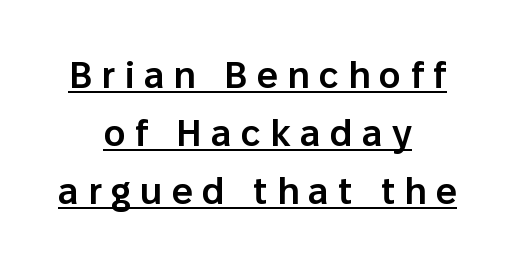
Slightly chunky letters — semibold, I'd say, not full bold. Casual observation: everything's sitting right in the middle. The axis of the letterforms is exactly vertical. The rendering uses the underline text-decoration. Varying glyph widths throughout — classic text-font behaviour.
